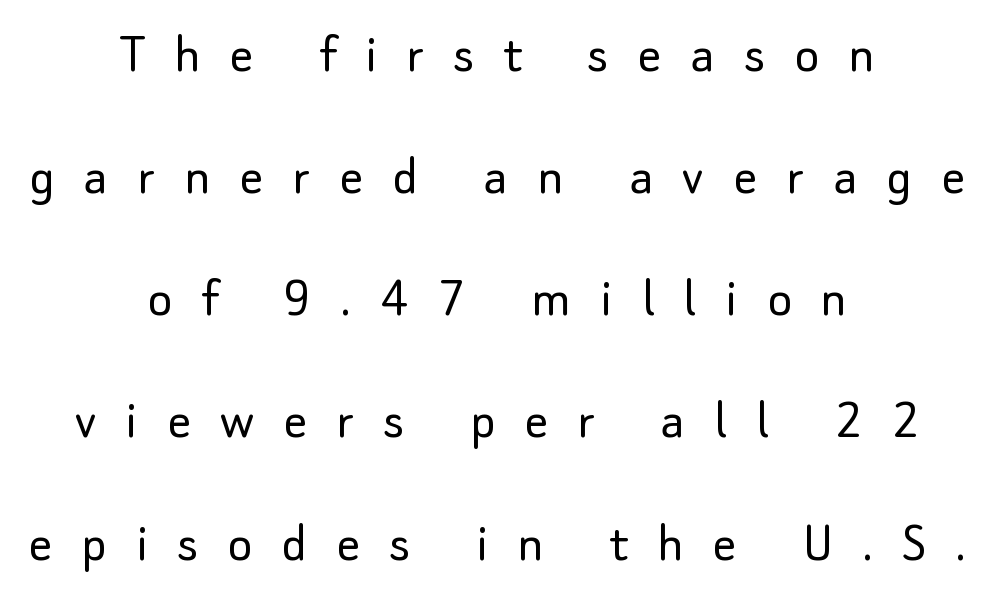
{"serif": "no", "italic": "no", "bold": "no", "weight": "light", "width": "normal", "stroke_contrast": "low", "x_height": "small", "monospaced": "no", "underline": "no", "align": "center", "line_spacing": "loose", "line_spacing_ratio": 2.07, "letter_spacing": "wide", "letter_spacing_em": 0.49, "glyph_px": 59}
